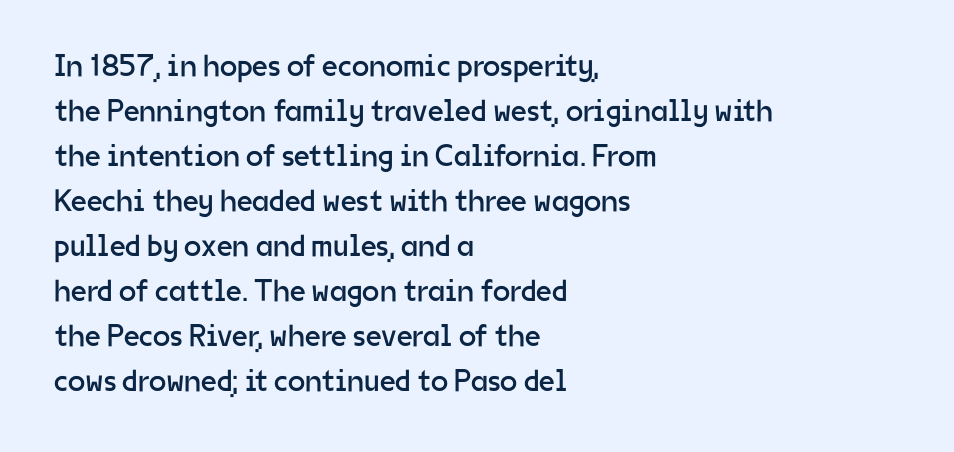
{"serif": "no", "italic": "no", "bold": "no", "weight": "regular", "width": "normal", "stroke_contrast": "low", "x_height": "medium", "monospaced": "no", "underline": "no", "align": "left", "line_spacing": "normal", "line_spacing_ratio": 1.45, "letter_spacing": "normal", "letter_spacing_em": 0.0, "glyph_px": 31}
